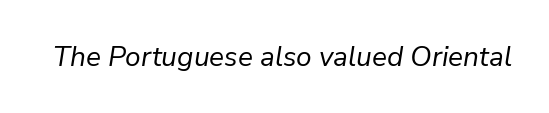
Q: Is the text bold? A: No.
Q: Is the text italic (slanted)? A: Yes, it leans right by about 9 degrees.
Q: Is the text underlined? A: No.
Q: Is the spacing between letters normal or unusually wide? A: Normal.
Q: Width (condensed, normal, or wide)? A: Normal.
Q: Stroke contrast? A: Low.
Q: x-height? A: Medium.
Q: Monospaced? A: No.
